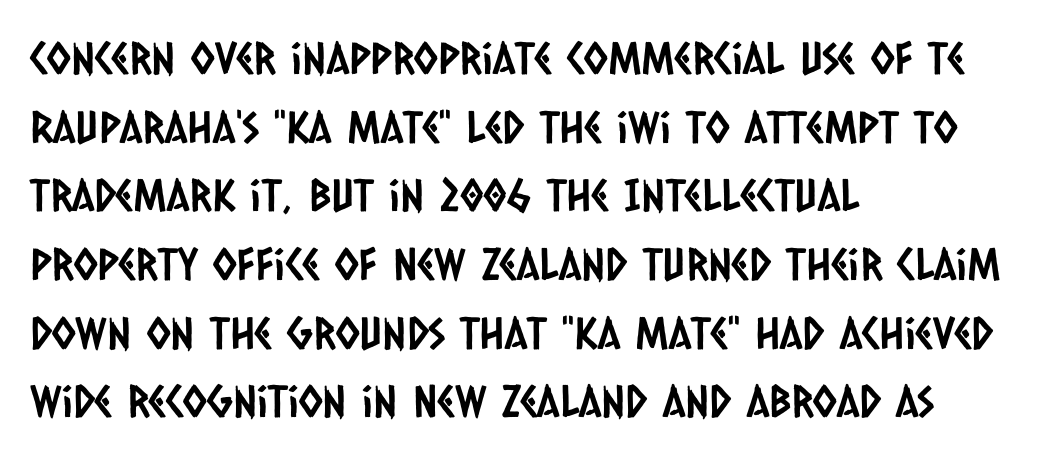
This is sans-serif lettering, the kind often seen on screens and signage. The ragged edge is on the right, which tells us the setting is flush left. Varying glyph widths throughout — classic text-font behaviour. Underline: absent. The rendering uses a moderate line-height, typical for paragraphs.
